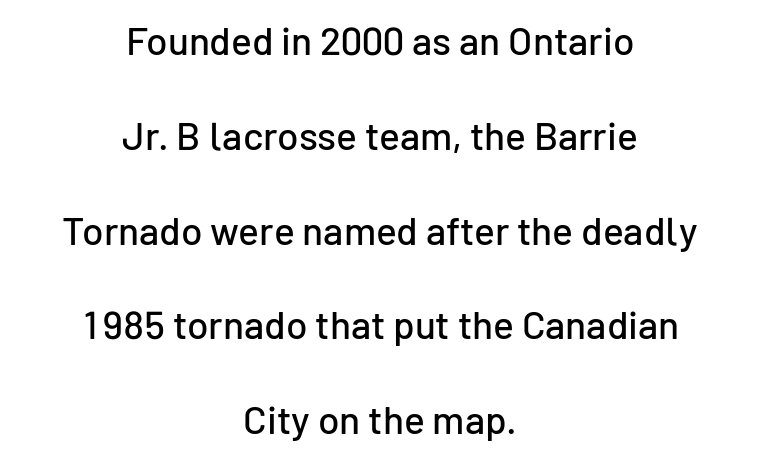
A bare baseline throughout the passage. Letterform terminals end flat and unadorned throughout the passage. In terms of posture, this sample is upright. Varying glyph widths throughout — classic text-font behaviour. Vertical spacing — loose.
